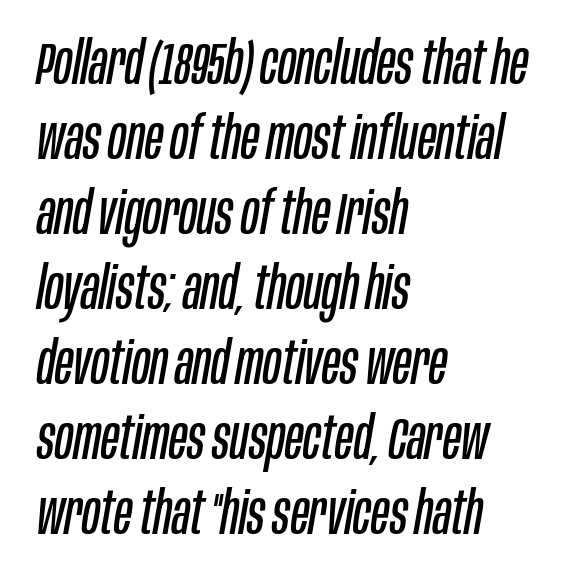
Q: Is the text bold? A: No.
Q: Is the text italic (slanted)? A: Yes, it leans right by about 10 degrees.
Q: Is the text underlined? A: No.
Q: How is the paragraph aligned? A: Left-aligned.
Q: Is the spacing between letters normal or unusually wide? A: Normal.
Q: Is the spacing between lines tight, normal or loose? A: Normal.
Q: Width (condensed, normal, or wide)? A: Condensed.
Q: Stroke contrast? A: Low.
Q: x-height? A: Large.
Q: Monospaced? A: No.
